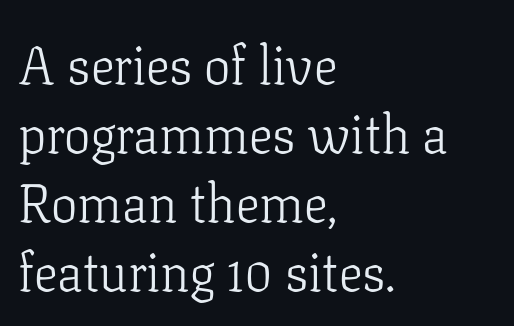
{"serif": "yes", "italic": "no", "bold": "no", "weight": "light", "width": "normal", "stroke_contrast": "low", "x_height": "medium", "monospaced": "no", "underline": "no", "align": "left", "line_spacing": "normal", "line_spacing_ratio": 1.3, "letter_spacing": "normal", "letter_spacing_em": 0.0, "glyph_px": 53}
